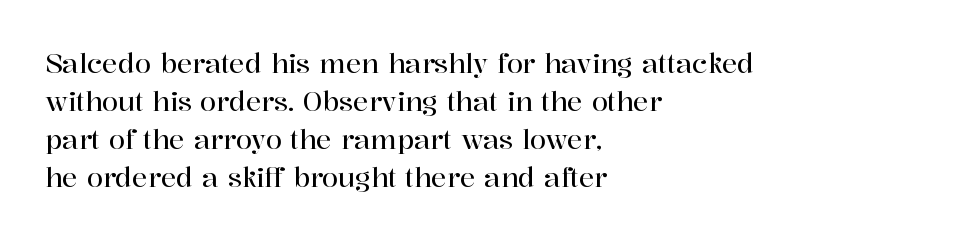
Q: Is the text italic (slanted)? A: No, it is upright.
Q: Is the text underlined? A: No.
Q: How is the paragraph aligned? A: Left-aligned.
Q: Is the spacing between letters normal or unusually wide? A: Normal.
Q: Is the spacing between lines tight, normal or loose? A: Normal.
